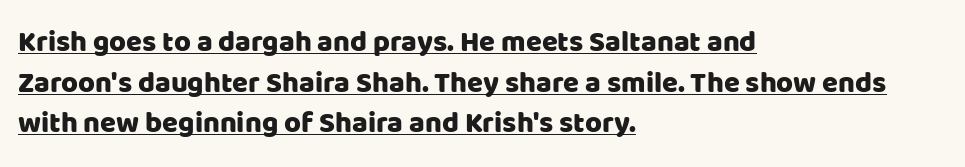
The image shows 29 px sans-serif type, upright; set left-aligned, normal line spacing (1.4x), normal letter spacing, underlined; low stroke contrast and a large x-height.
